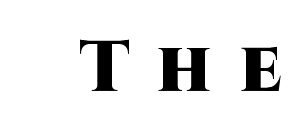
Posture: straight, roman, zero tilt. Type style note: lacks serifs. Do the characters align in a grid? No, the font is proportional. Typographic density is high because the face is bold. Tracking value appears strongly positive — letters spread wide. The string is rendered with underlining switched off.
